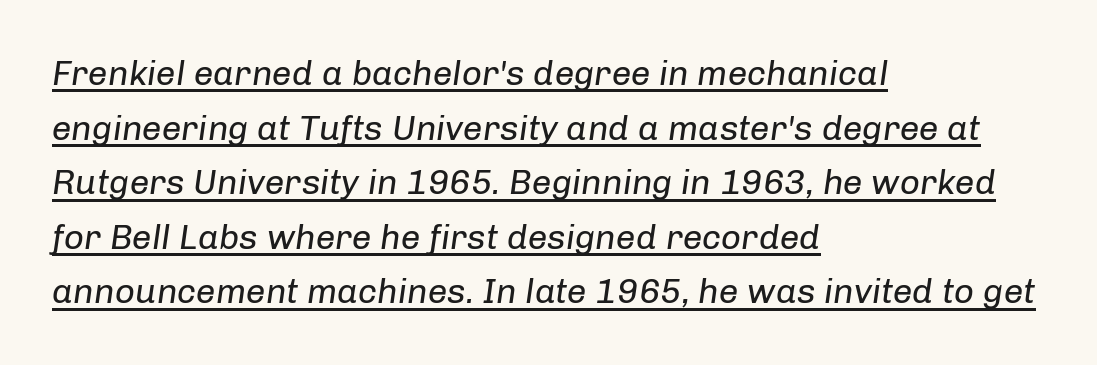
Q: Is the text bold? A: No.
Q: Is the text italic (slanted)? A: Yes, it leans right by about 8 degrees.
Q: Is the text underlined? A: Yes.
Q: How is the paragraph aligned? A: Left-aligned.
Q: Is the spacing between letters normal or unusually wide? A: Normal.
Q: Is the spacing between lines tight, normal or loose? A: Normal.
Q: Width (condensed, normal, or wide)? A: Normal.
Q: Stroke contrast? A: Low.
Q: x-height? A: Medium.
Q: Monospaced? A: No.
